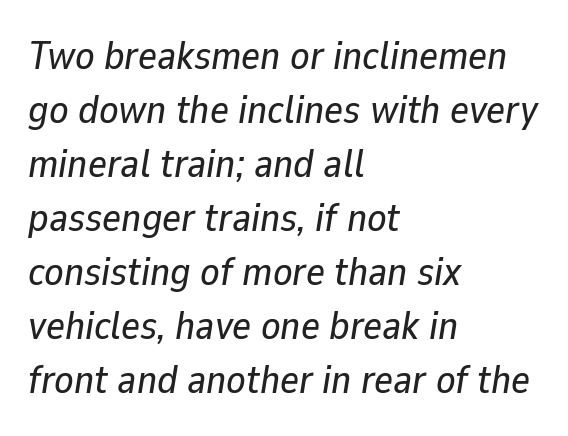
The image shows 40 px text type, italic (leaning right); set left-aligned, normal line spacing (1.35x), normal letter spacing, not underlined; low stroke contrast and a medium x-height.
